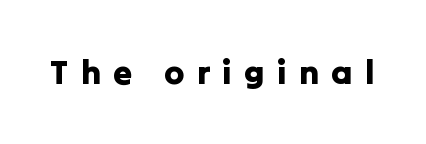
Q: Is the text italic (slanted)? A: No, it is upright.
Q: Is the typeface a serif or a sans-serif typeface? A: Sans-serif.
Q: Is the text underlined? A: No.
Q: Is the spacing between letters normal or unusually wide? A: Unusually wide.
Q: Width (condensed, normal, or wide)? A: Normal.
Q: Stroke contrast? A: Low.
Q: x-height? A: Medium.
Q: Monospaced? A: No.
